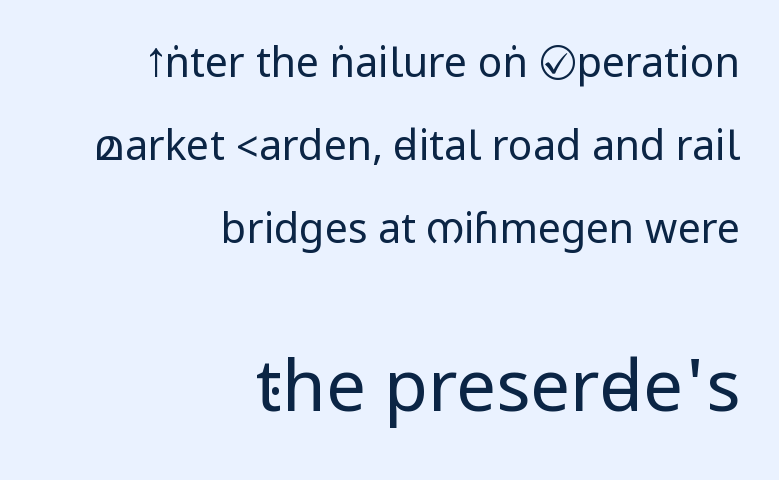
{"serif": "no", "italic": "no", "bold": "no", "weight": "regular", "width": "condensed", "stroke_contrast": "low", "underline": "no", "align": "right", "line_spacing": "loose", "line_spacing_ratio": 2.03, "letter_spacing": "normal", "letter_spacing_em": 0.0, "larger_block": "second", "size_ratio": 1.73, "glyph_px": 71}
